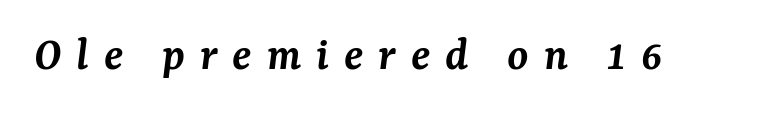
{"serif": "yes", "italic": "yes", "lean": "right", "slant_degrees": 7, "bold": "semi", "weight": "semibold", "width": "normal", "stroke_contrast": "medium", "x_height": "medium", "monospaced": "no", "underline": "no", "letter_spacing": "wide", "letter_spacing_em": 0.31, "glyph_px": 48}
